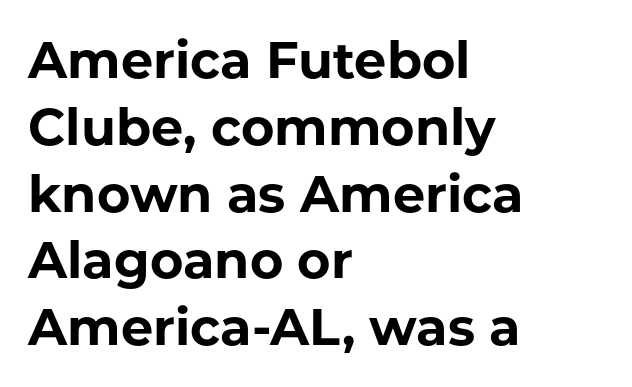
The passage shown is typeset with a sans-serif family. Note the varied advance widths — an 'i' is clearly narrower than an 'm'. One-word summary of the alignment: left. Nobody drew a line under any word here.
